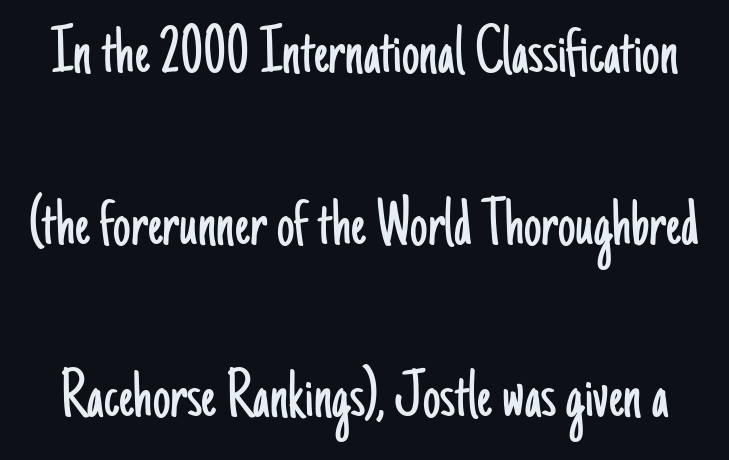
The image shows 70 px light, condensed sans-serif type, upright; set loose line spacing (2.46x), normal letter spacing, not underlined; low stroke contrast and a small x-height.
